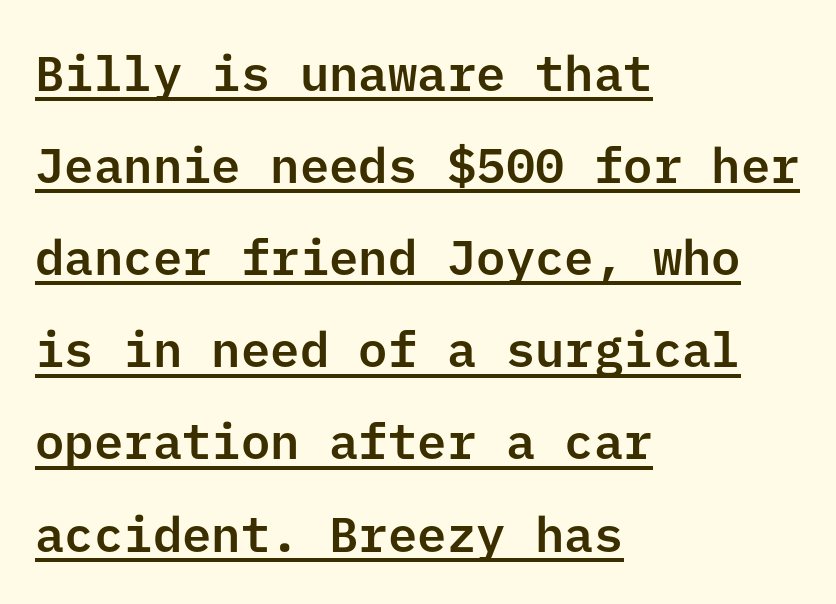
The image shows 49 px sans-serif type, upright; set left-aligned, line spacing 1.88x, normal letter spacing, underlined; low stroke contrast and a medium x-height.
